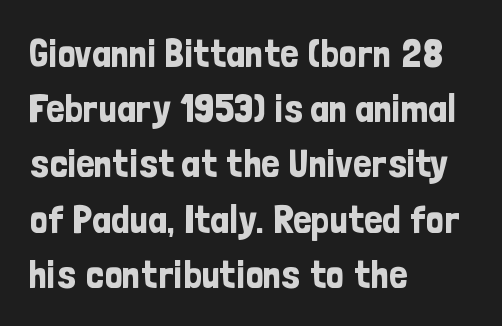
{"serif": "no", "italic": "no", "width": "condensed", "stroke_contrast": "low", "x_height": "medium", "monospaced": "no", "underline": "no", "align": "left", "line_spacing": "normal", "line_spacing_ratio": 1.38, "letter_spacing": "normal", "letter_spacing_em": 0.0, "glyph_px": 40}
